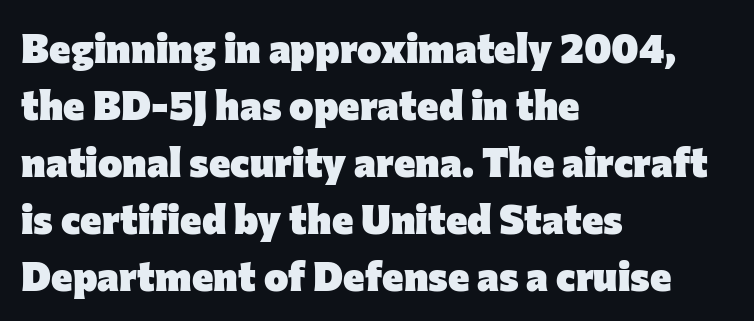
The image shows 41 px heavy sans-serif type, upright; set left-aligned, normal line spacing (1.39x), normal letter spacing, not underlined; low stroke contrast and a medium x-height.
